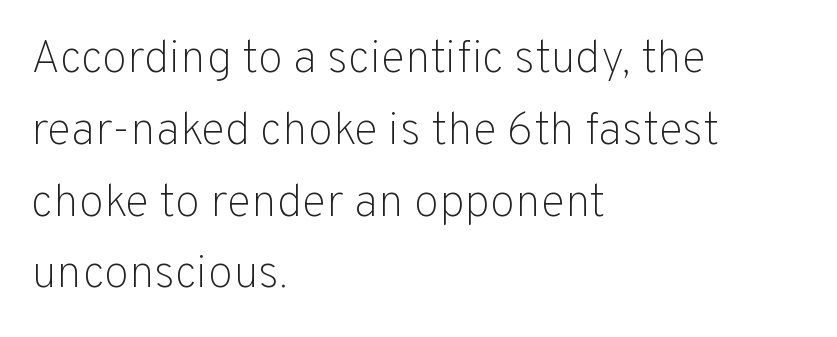
The image shows 46 px light sans-serif type, upright; set left-aligned, normal line spacing (1.56x), normal letter spacing, not underlined; low stroke contrast and a medium x-height.
